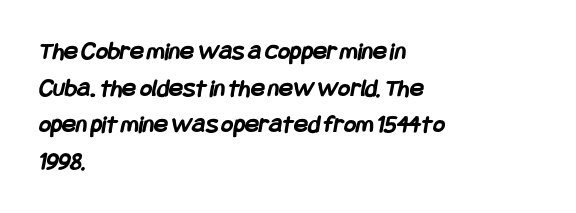
Q: Is the text bold? A: Yes.
Q: Is the text underlined? A: No.
Q: How is the paragraph aligned? A: Left-aligned.
Q: Is the spacing between letters normal or unusually wide? A: Normal.
Q: Is the spacing between lines tight, normal or loose? A: Normal.
